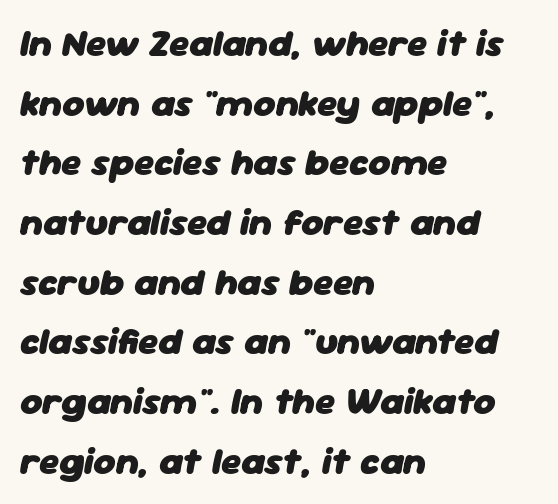
The paragraph shown leans on its left margin. The space between consecutive lines is moderate. Do the characters align in a grid? No, the font is proportional. Summary of weight: heavy, a full bold. The rendering applies a slant to the glyphs. The foot of each line stays bare and open.
